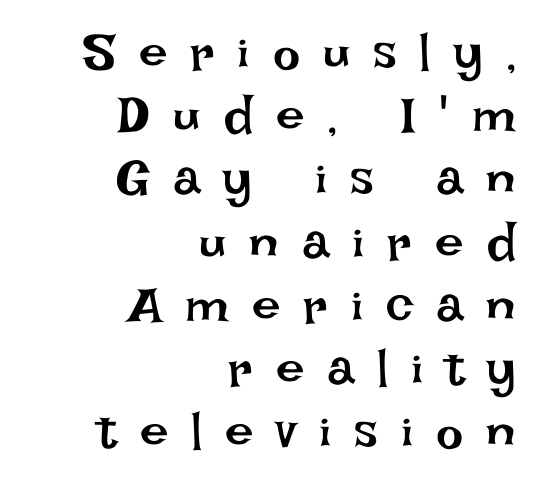
The image shows 51 px regular-weight type, upright; set right-aligned, line spacing 1.24x, unusually wide letter spacing (+0.45 em), not underlined; low stroke contrast and a large x-height.
